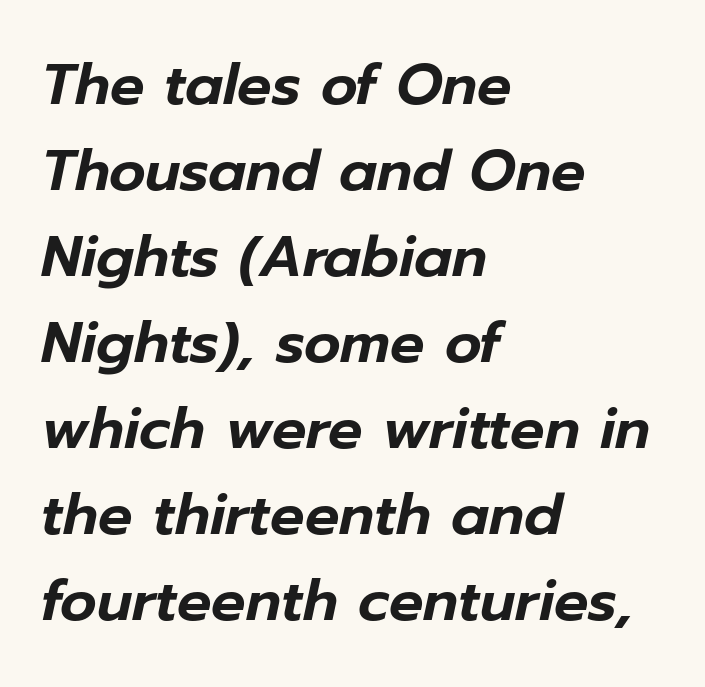
Q: Is the text italic (slanted)? A: Yes, it leans right by about 12 degrees.
Q: Is the text underlined? A: No.
Q: How is the paragraph aligned? A: Left-aligned.
Q: Is the spacing between letters normal or unusually wide? A: Normal.
Q: Is the spacing between lines tight, normal or loose? A: Normal.
Q: Width (condensed, normal, or wide)? A: Normal.
Q: Stroke contrast? A: Low.
Q: x-height? A: Medium.
Q: Monospaced? A: No.
